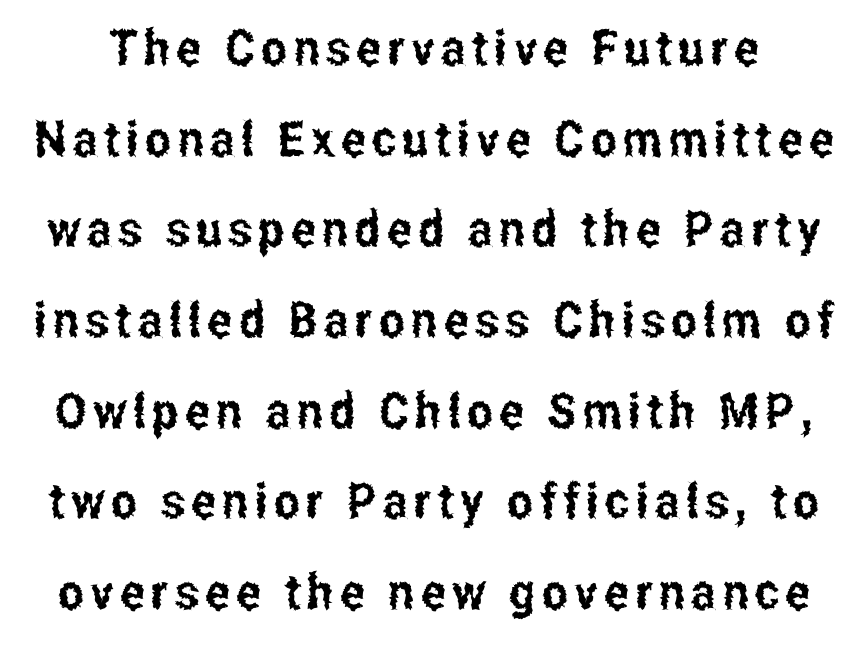
Q: Is the text italic (slanted)? A: No, it is upright.
Q: Is the typeface a serif or a sans-serif typeface? A: Sans-serif.
Q: Is the text underlined? A: No.
Q: Width (condensed, normal, or wide)? A: Condensed.
Q: Stroke contrast? A: Low.
Q: x-height? A: Medium.
Q: Monospaced? A: No.
